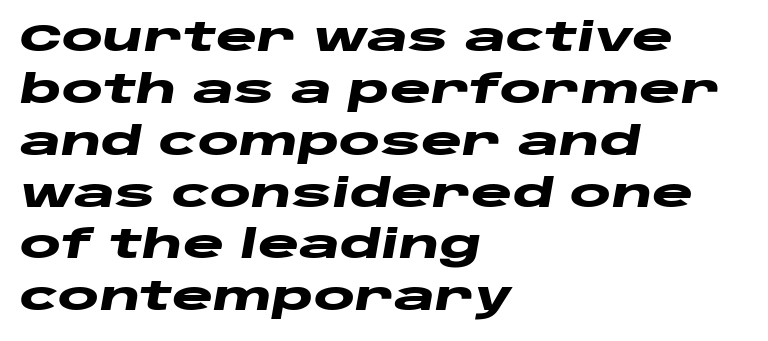
{"italic": "yes", "lean": "right", "slant_degrees": 10, "bold": "yes", "weight": "heavy", "width": "wide", "stroke_contrast": "low", "x_height": "large", "monospaced": "no", "underline": "no", "align": "left", "line_spacing": "normal", "line_spacing_ratio": 1.33, "letter_spacing": "normal", "letter_spacing_em": 0.0, "glyph_px": 39}
